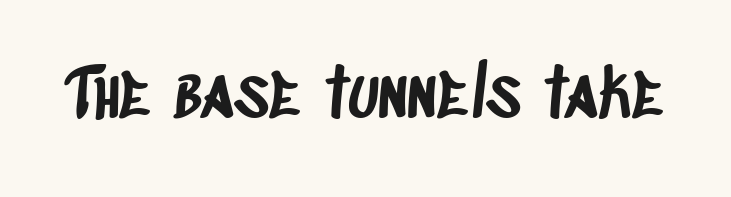
Q: Is the typeface a serif or a sans-serif typeface? A: Sans-serif.
Q: Is the text underlined? A: No.
Q: Is the spacing between letters normal or unusually wide? A: Normal.
Q: Width (condensed, normal, or wide)? A: Condensed.
Q: Stroke contrast? A: Low.
Q: x-height? A: Large.
Q: Monospaced? A: No.
